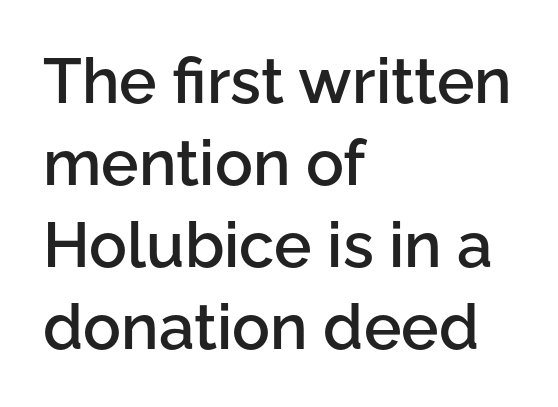
Font category for this specimen: sans-serif. In terms of letterspacing, this is plain default setting. Strokes here are thickened, but only to semibold level. Characters remain perfectly vertical along every line. Leading matches the norm, producing a regular column.
